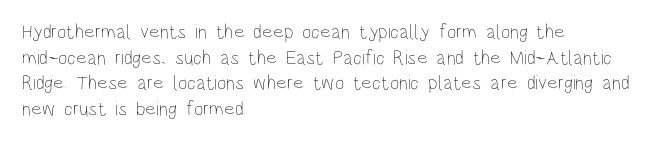
{"italic": "no", "bold": "no", "underline": "no", "align": "left", "line_spacing": "normal", "line_spacing_ratio": 1.28, "letter_spacing": "normal", "letter_spacing_em": 0.0, "glyph_px": 20}
